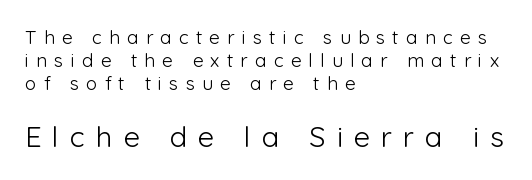
{"serif": "no", "italic": "no", "bold": "no", "weight": "light", "width": "normal", "stroke_contrast": "low", "x_height": "medium", "monospaced": "no", "underline": "no", "align": "left", "line_spacing_ratio": 1.22, "letter_spacing": "wide", "letter_spacing_em": 0.38, "larger_block": "second", "size_ratio": 1.53, "glyph_px": 29}
